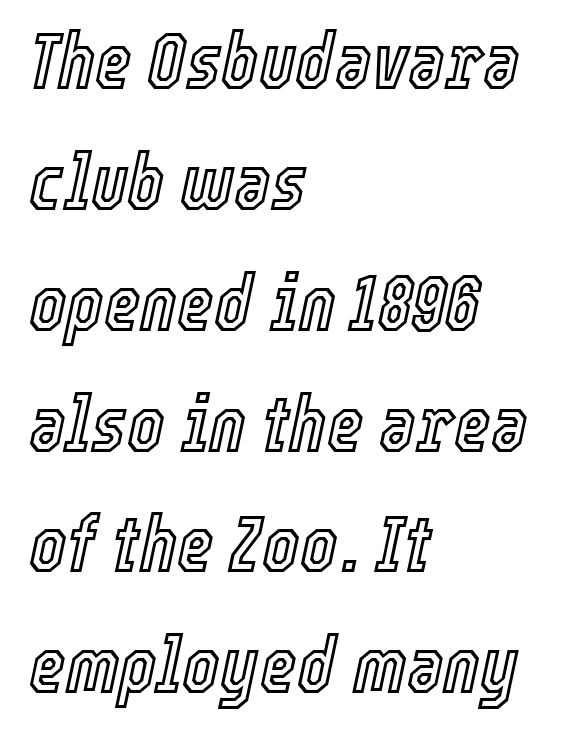
The image shows 79 px condensed type, italic (leaning right); set left-aligned, normal line spacing (1.53x), normal letter spacing, not underlined; a medium x-height.
